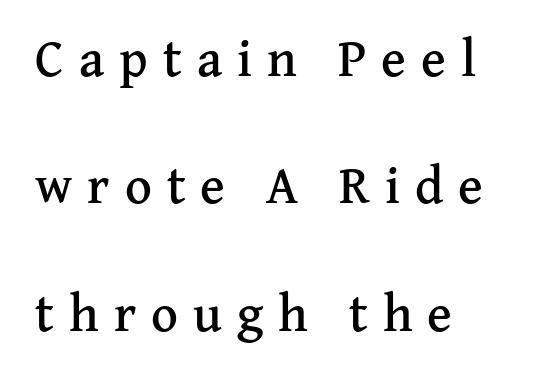
The image shows 52 px serif type, upright; set left-aligned, loose line spacing (2.45x), unusually wide letter spacing (+0.29 em), not underlined; medium stroke contrast and a medium x-height.
